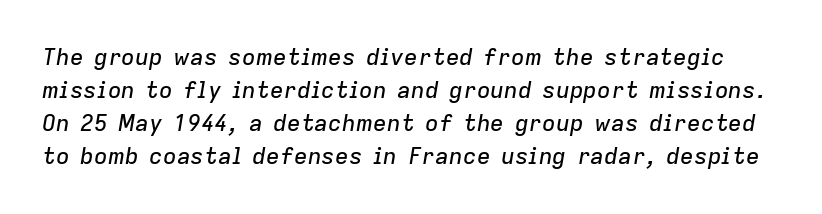
You can tell it's italic because the verticals aren't actually vertical. Check the space under the baseline: it is left empty. Line spacing here is normal. Spacing between characters is what you'd get straight out of the box.
